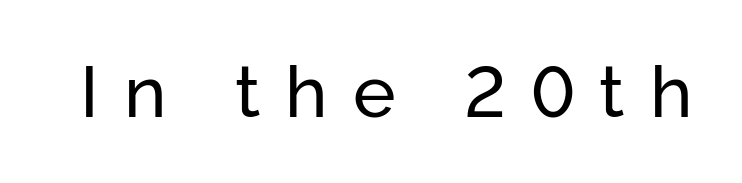
{"serif": "no", "italic": "no", "bold": "no", "weight": "regular", "width": "normal", "stroke_contrast": "low", "x_height": "medium", "monospaced": "no", "underline": "no", "letter_spacing": "wide", "letter_spacing_em": 0.35, "glyph_px": 72}
